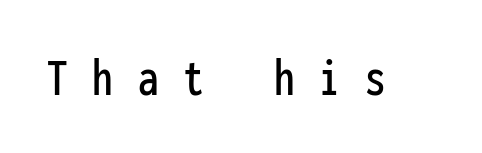
{"serif": "no", "italic": "no", "width": "condensed", "stroke_contrast": "low", "x_height": "medium", "monospaced": "yes", "underline": "no", "letter_spacing": "wide", "letter_spacing_em": 0.45, "glyph_px": 55}
